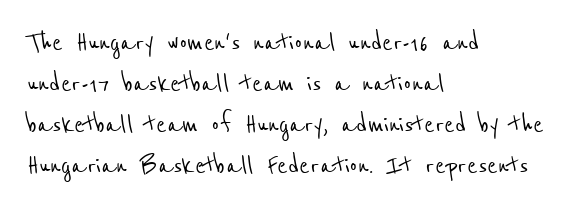
Q: Is the typeface a serif or a sans-serif typeface? A: Sans-serif.
Q: Is the text underlined? A: No.
Q: How is the paragraph aligned? A: Left-aligned.
Q: Is the spacing between letters normal or unusually wide? A: Normal.
Q: Is the spacing between lines tight, normal or loose? A: Normal.
Q: Width (condensed, normal, or wide)? A: Condensed.
Q: Stroke contrast? A: Low.
Q: x-height? A: Medium.
Q: Monospaced? A: No.
